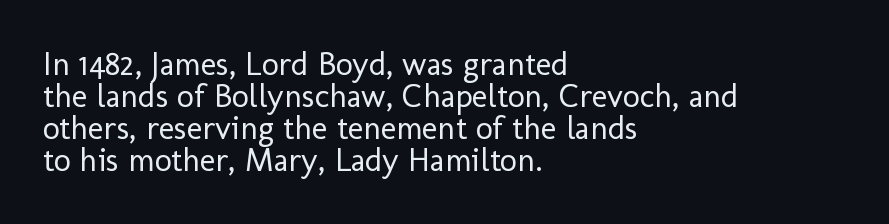
Think of a printed novel: that variable character pitch is what you see here. A light-to-regular cut is what we see here. The block of text is dense from top to bottom, with scant space between rows. Regarding serifs, this sample does without them.
